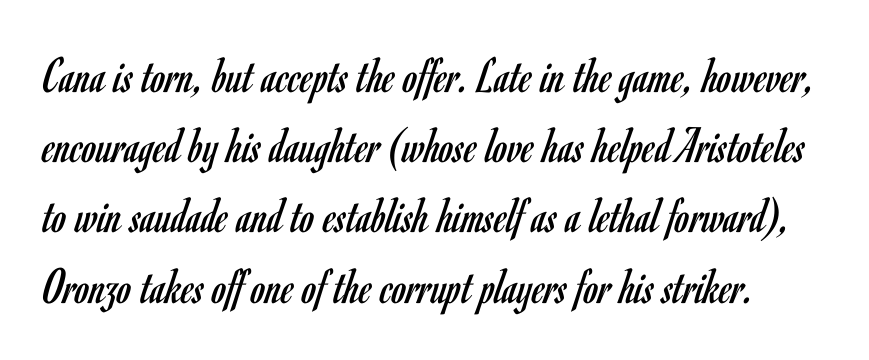
{"serif": "no", "bold": "no", "weight": "regular", "width": "condensed", "stroke_contrast": "low", "x_height": "small", "monospaced": "no", "underline": "no", "line_spacing": "normal", "line_spacing_ratio": 1.35, "letter_spacing": "normal", "letter_spacing_em": 0.0, "glyph_px": 52}
